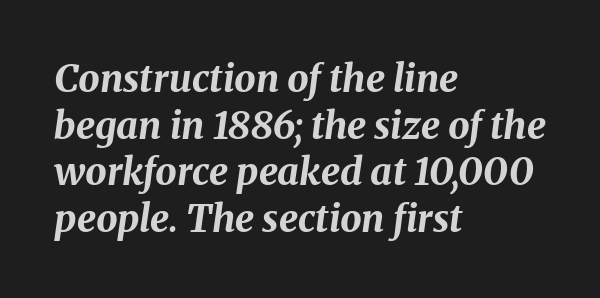
{"italic": "yes", "lean": "right", "slant_degrees": 8, "bold": "yes", "weight": "bold", "width": "normal", "stroke_contrast": "medium", "x_height": "medium", "monospaced": "no", "underline": "no", "align": "left", "line_spacing_ratio": 1.23, "letter_spacing": "normal", "letter_spacing_em": 0.0, "glyph_px": 38}
